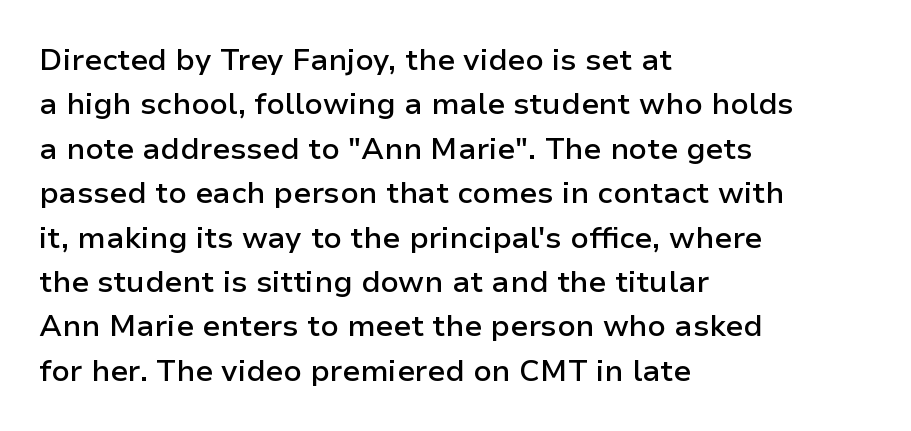
Q: Is the text bold? A: Semi-bold.
Q: Is the text italic (slanted)? A: No, it is upright.
Q: Is the typeface a serif or a sans-serif typeface? A: Sans-serif.
Q: Is the text underlined? A: No.
Q: How is the paragraph aligned? A: Left-aligned.
Q: Is the spacing between letters normal or unusually wide? A: Normal.
Q: Is the spacing between lines tight, normal or loose? A: Normal.
Q: Width (condensed, normal, or wide)? A: Normal.
Q: Stroke contrast? A: Low.
Q: x-height? A: Medium.
Q: Monospaced? A: No.
